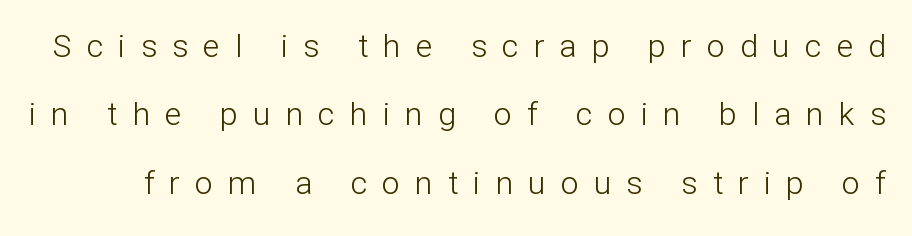
Honestly, the letter spacing is so wide it's the main thing you notice. Note the varied advance widths — an 'i' is clearly narrower than an 'm'. Serif or sans? Sans — the stroke terminals are bare. A light-to-regular cut is what we see here. This block would shrink considerably if given ordinary leading; it's expanded now.
